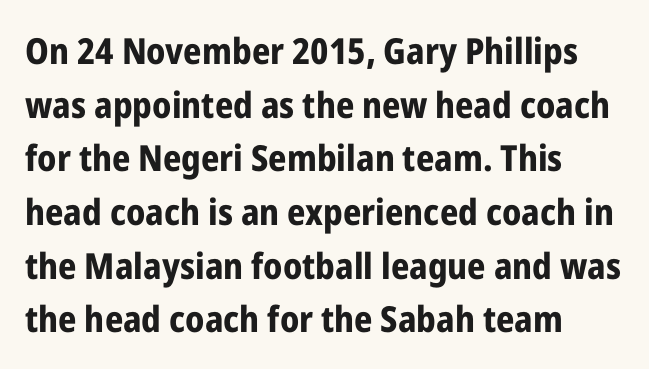
The image shows 36 px bold, condensed sans-serif type, upright; set left-aligned, normal line spacing (1.49x), normal letter spacing, not underlined; low stroke contrast and a medium x-height.
